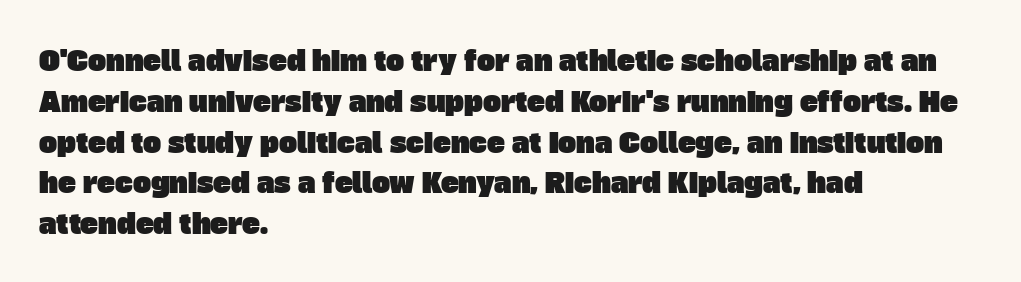
These lines sit exactly where default settings would place them. The baseline area is clear. Tracking here is standard; glyphs follow each other at the usual distance. Typeset ragged right — the left edge is the straight one.
